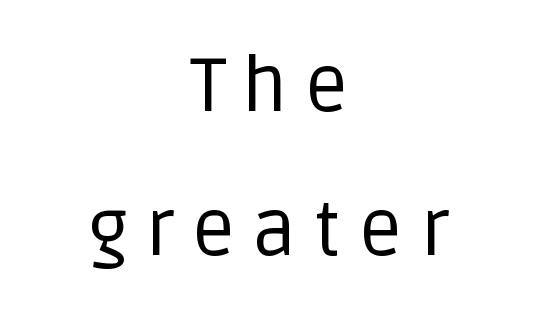
Looks like regular typesetting: each glyph gets only the width it needs. I'd call this a sans setting — the letters go barefoot. Each word looks stretched out because of the extra space between its letters. The specimen omits any rule beneath the text block's lines. The rag falls on both sides of this text block equally.
